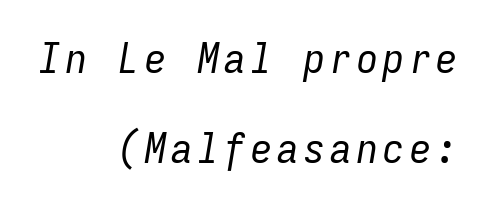
Stroke thickness stays within the range of a standard reading face or lighter. Rendered with sloped, italic letterforms. Baseline-to-baseline distance is far greater than the letter height. Every character here occupies the same horizontal width, giving the sample a typewriter-like rhythm. This rendering features lettering with no underline.
